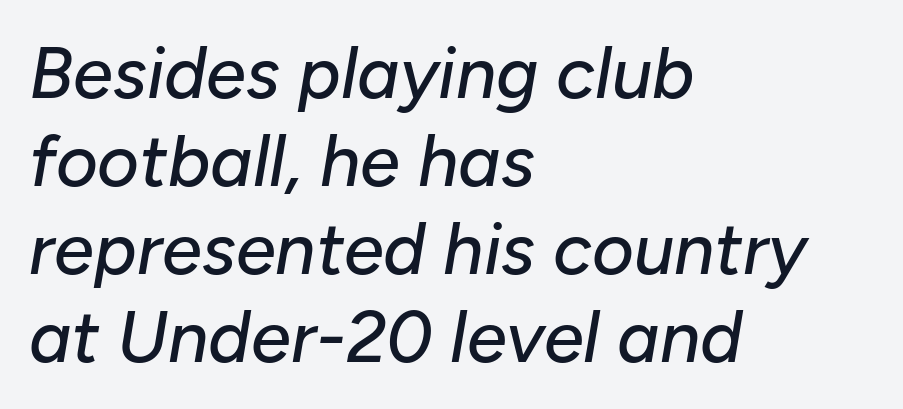
Q: Is the text italic (slanted)? A: Yes, it leans right by about 10 degrees.
Q: Is the text underlined? A: No.
Q: How is the paragraph aligned? A: Left-aligned.
Q: Is the spacing between letters normal or unusually wide? A: Normal.
Q: Width (condensed, normal, or wide)? A: Normal.
Q: Stroke contrast? A: Low.
Q: x-height? A: Medium.
Q: Monospaced? A: No.
